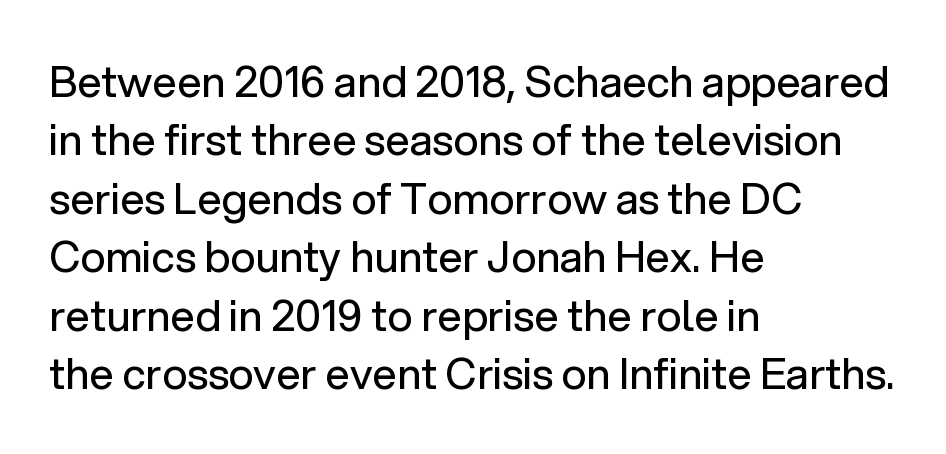
The image shows 43 px regular-weight sans-serif type, upright; set left-aligned, normal line spacing (1.36x), normal letter spacing, not underlined; low stroke contrast and a medium x-height.
